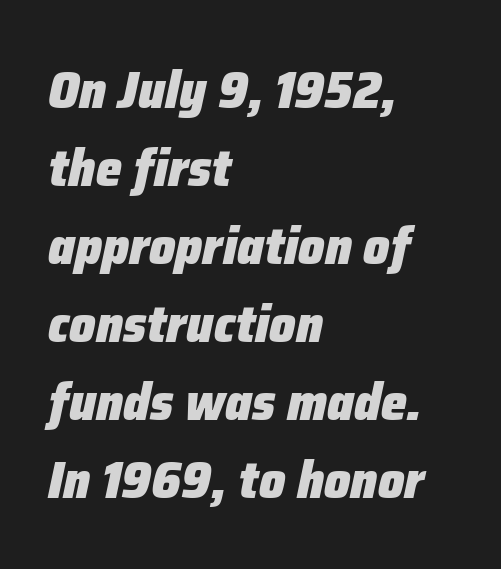
This sample is left-justified, so line endings fall wherever the words run out. Note the varied advance widths — an 'i' is clearly narrower than an 'm'. The area under the type is left untouched. Chunky letters — that's bold for sure.
